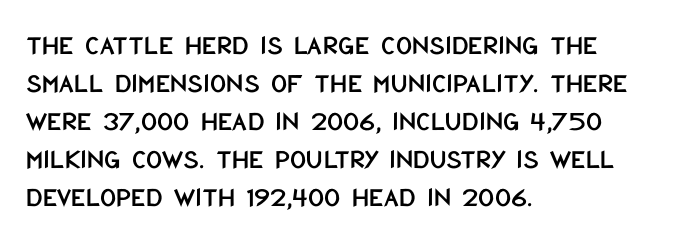
The image shows 28 px condensed sans-serif type, upright; set left-aligned, normal line spacing (1.36x), normal letter spacing, not underlined; low stroke contrast and a large x-height.
